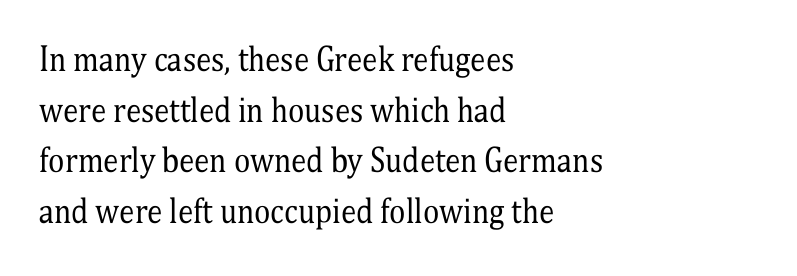
The type family on display is of the serif kind. This sample uses an upright cut, with every glyph sitting square on the baseline. The line-height multiplier appears to be the usual default. The letterforms sit shoulder to shoulder at normal distance. Unmarked baselines from the first word to the last.
